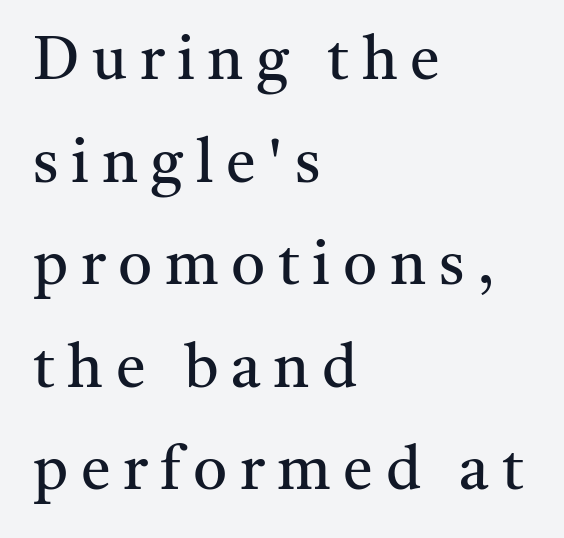
The letters carry serifs — small finishing strokes at the ends of their stems. This rendering widens character spacing well past its baseline value. Line beginnings align vertically; line endings do not. This is roman type, the default non-slanted kind. Descender tails drop into unmarked territory.
